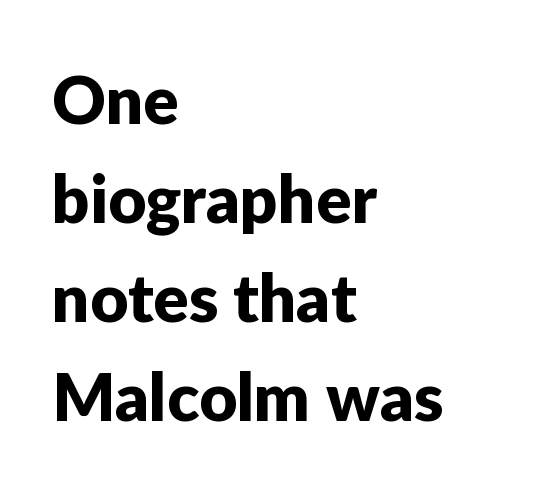
Horizontal alignment here is leftward, the default for most running prose. Whoever set this chose a conventional vertical rhythm. This sample uses an upright cut, with every glyph sitting square on the baseline. The strip under each line holds only bare page. These lines are rendered in a variable-pitch font. Serif or sans? Sans — the stroke terminals are bare.
